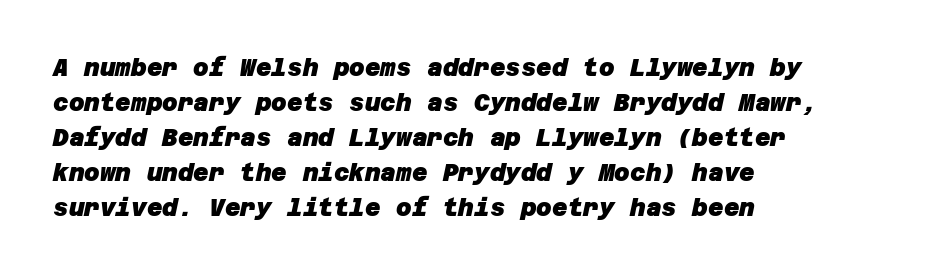
The rendering keeps characters at their native spacing. One-word summary of the alignment: left. Underlining? Definitely not there. Successive baselines arrive at the customary interval. Set as a true bold cut, around the 700 mark.
